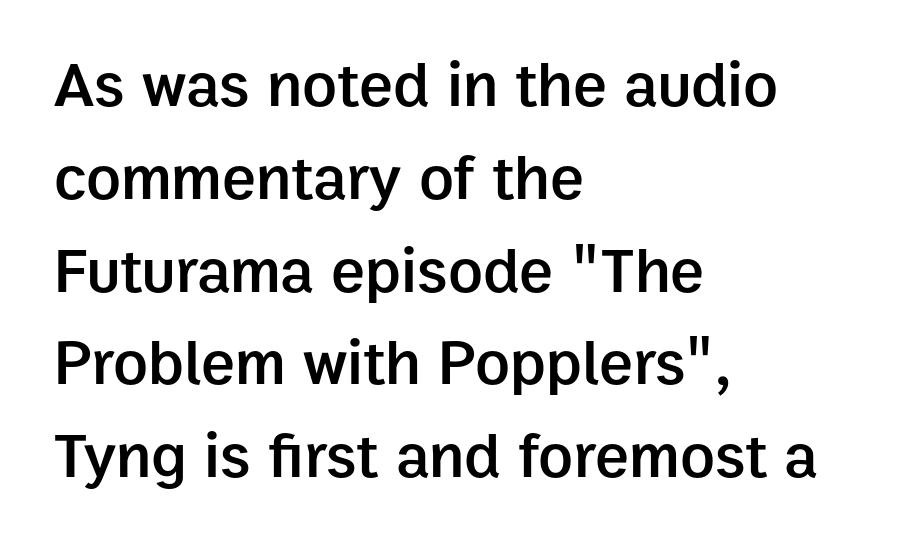
Q: Is the text bold? A: Semi-bold.
Q: Is the text italic (slanted)? A: No, it is upright.
Q: Is the typeface a serif or a sans-serif typeface? A: Sans-serif.
Q: Is the text underlined? A: No.
Q: How is the paragraph aligned? A: Left-aligned.
Q: Is the spacing between letters normal or unusually wide? A: Normal.
Q: Is the spacing between lines tight, normal or loose? A: Normal.
Q: Width (condensed, normal, or wide)? A: Normal.
Q: Stroke contrast? A: Low.
Q: x-height? A: Medium.
Q: Monospaced? A: No.
